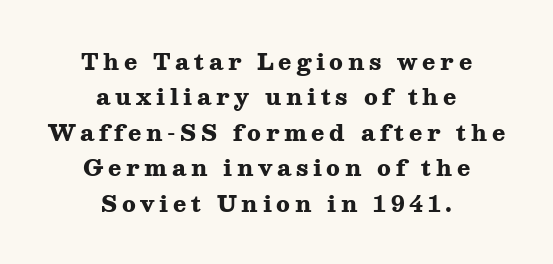
The image shows 22 px bold type, upright; set centered, normal line spacing (1.61x), unusually wide letter spacing (+0.21 em), not underlined.
